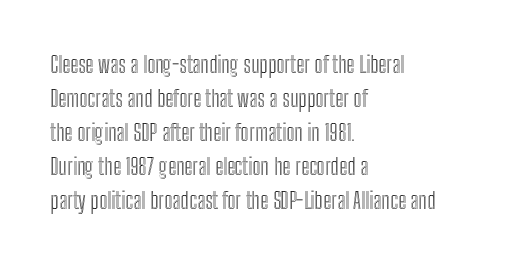
Q: Is the text italic (slanted)? A: No, it is upright.
Q: Is the text underlined? A: No.
Q: How is the paragraph aligned? A: Left-aligned.
Q: Is the spacing between letters normal or unusually wide? A: Normal.
Q: Is the spacing between lines tight, normal or loose? A: Normal.
